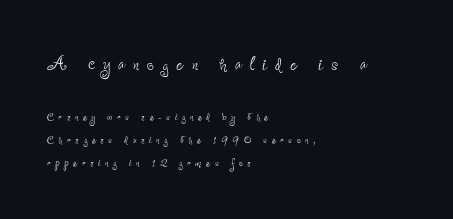
{"bold": "no", "underline": "no", "align": "left", "line_spacing": "normal", "line_spacing_ratio": 1.62, "letter_spacing": "wide", "letter_spacing_em": 0.32, "larger_block": "first", "size_ratio": 1.79, "glyph_px": 25}
